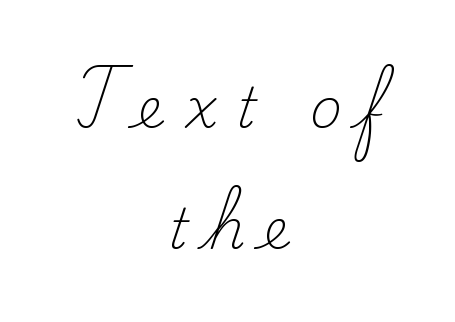
{"serif": "yes", "bold": "no", "weight": "light", "width": "normal", "stroke_contrast": "low", "x_height": "small", "monospaced": "no", "underline": "no", "align": "center", "line_spacing": "loose", "line_spacing_ratio": 2.16, "letter_spacing": "wide", "letter_spacing_em": 0.32, "glyph_px": 56}
